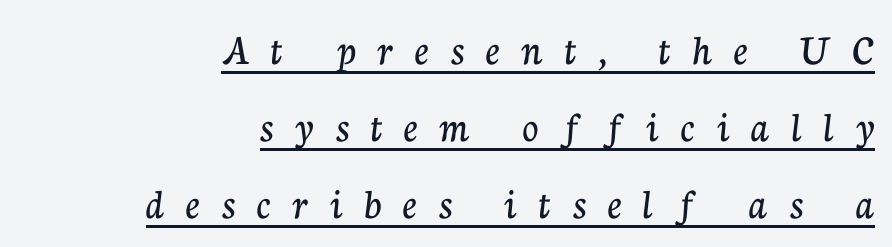
Is the letter spacing exaggerated? Yes — the characters are pushed far apart. Looks like someone drew a line under every word here. This sample uses a serif face.
